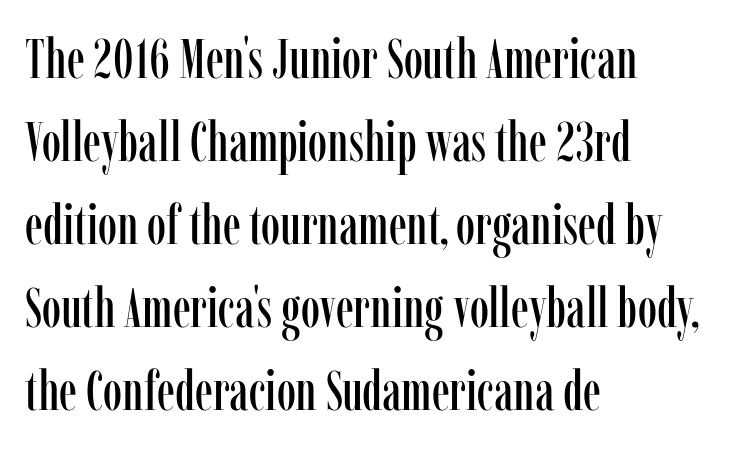
The image shows 55 px condensed serif type, upright; set left-aligned, normal line spacing (1.51x), normal letter spacing, not underlined; low stroke contrast and a medium x-height.
